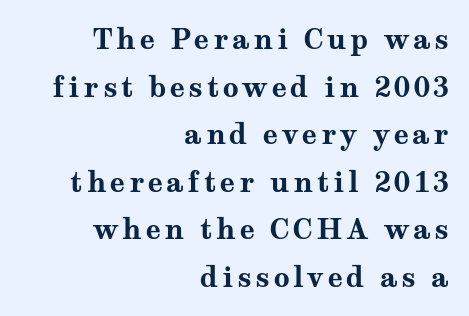
The image shows 28 px bold, wide serif type, upright; set right-aligned, normal line spacing (1.7x), not underlined; medium stroke contrast and a medium x-height.
